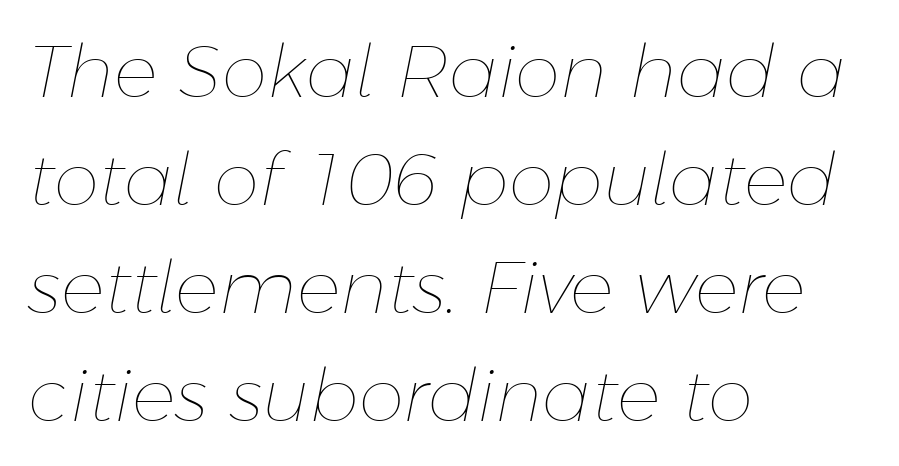
The baseline area is clear. The leading is moderate, giving the passage an even texture. Each word holds together tightly as a unit, with standard inter-letter gaps. A typesetter would call this proportional, since set widths differ per character. The font is comparable to plain body text, perhaps lighter. The letters are slanted; this is an italic face.
